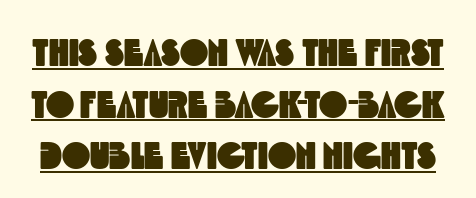
Q: Is the typeface a serif or a sans-serif typeface? A: Sans-serif.
Q: Is the text underlined? A: Yes.
Q: Is the spacing between letters normal or unusually wide? A: Normal.
Q: Is the spacing between lines tight, normal or loose? A: Normal.
Q: Width (condensed, normal, or wide)? A: Condensed.
Q: x-height? A: Large.
Q: Monospaced? A: No.
